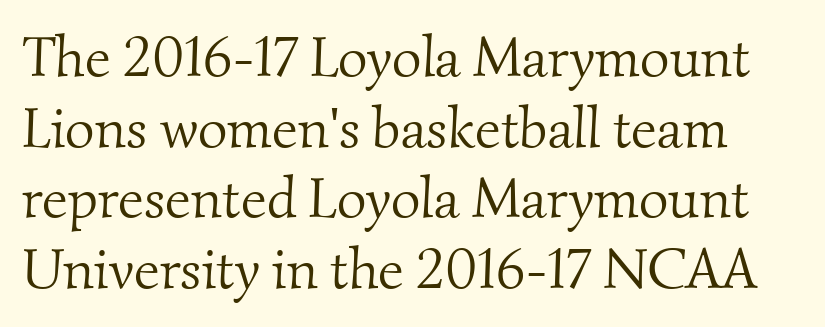
Q: Is the text bold? A: No.
Q: Is the typeface a serif or a sans-serif typeface? A: Serif.
Q: Is the text underlined? A: No.
Q: Is the spacing between letters normal or unusually wide? A: Normal.
Q: Width (condensed, normal, or wide)? A: Normal.
Q: Stroke contrast? A: Medium.
Q: x-height? A: Small.
Q: Monospaced? A: No.
